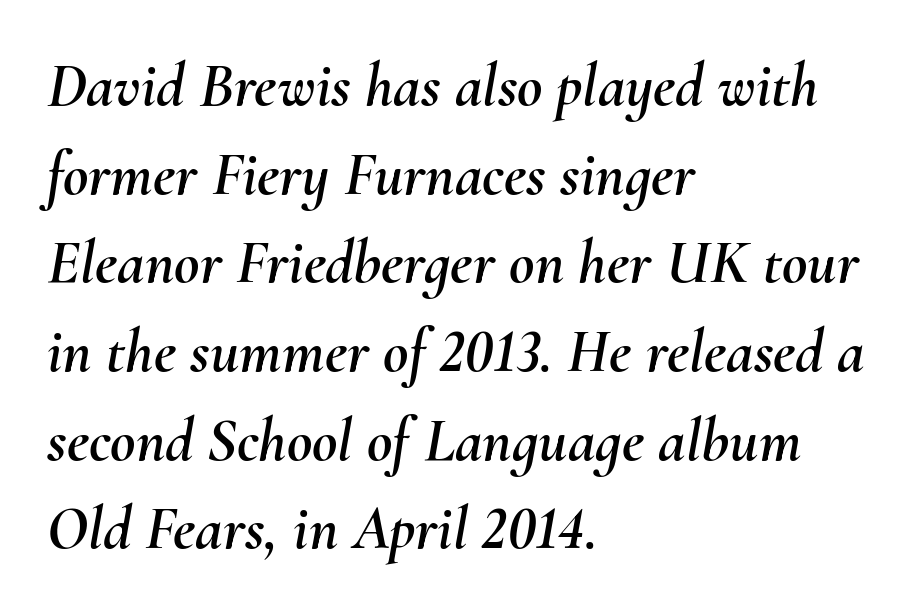
Q: Is the text italic (slanted)? A: Yes, it leans right by about 10 degrees.
Q: Is the text underlined? A: No.
Q: How is the paragraph aligned? A: Left-aligned.
Q: Is the spacing between letters normal or unusually wide? A: Normal.
Q: Is the spacing between lines tight, normal or loose? A: Normal.
Q: Width (condensed, normal, or wide)? A: Normal.
Q: Stroke contrast? A: Medium.
Q: x-height? A: Small.
Q: Monospaced? A: No.
